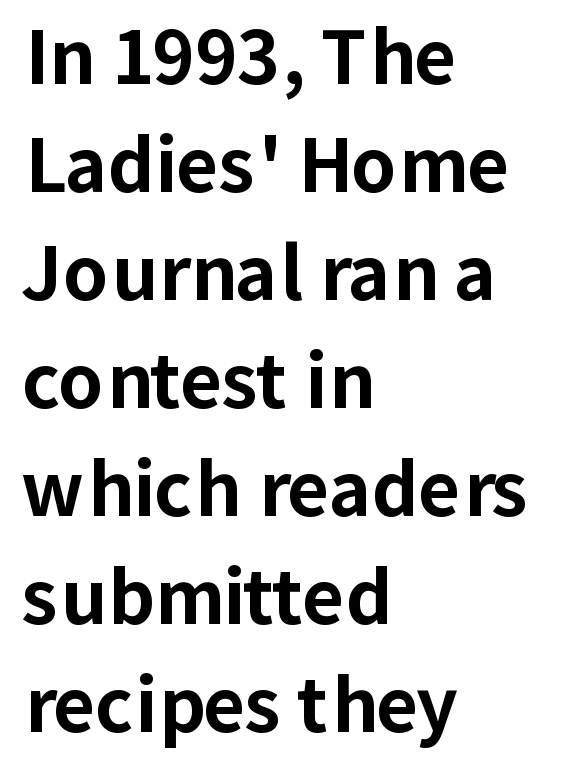
The image shows 73 px bold sans-serif type, upright; set left-aligned, normal line spacing (1.48x), normal letter spacing, not underlined; low stroke contrast and a medium x-height.
